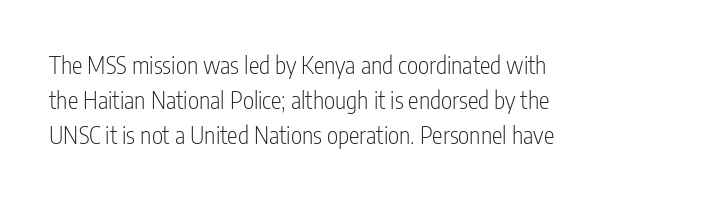
Q: Is the text bold? A: No.
Q: Is the text italic (slanted)? A: No, it is upright.
Q: Is the text underlined? A: No.
Q: How is the paragraph aligned? A: Left-aligned.
Q: Is the spacing between letters normal or unusually wide? A: Normal.
Q: Is the spacing between lines tight, normal or loose? A: Normal.
